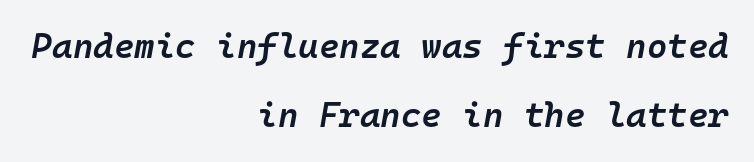
{"italic": "yes", "lean": "right", "slant_degrees": 10, "bold": "semi", "weight": "semibold", "width": "normal", "stroke_contrast": "low", "x_height": "medium", "monospaced": "yes", "underline": "no", "align": "right", "line_spacing": "loose", "line_spacing_ratio": 1.98, "letter_spacing": "normal", "letter_spacing_em": 0.0, "glyph_px": 35}
